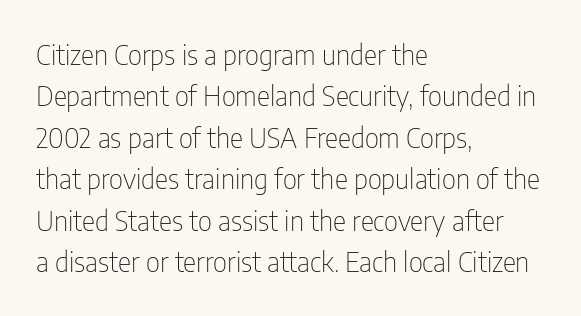
The axis of the letterforms is exactly vertical. Honestly, there is no underline to notice here at all. Stem width sits at or under what a default text font uses. The setting favours the left margin, as ordinary paragraphs usually do. Is the letter spacing exaggerated? No — it looks like the ordinary default.
